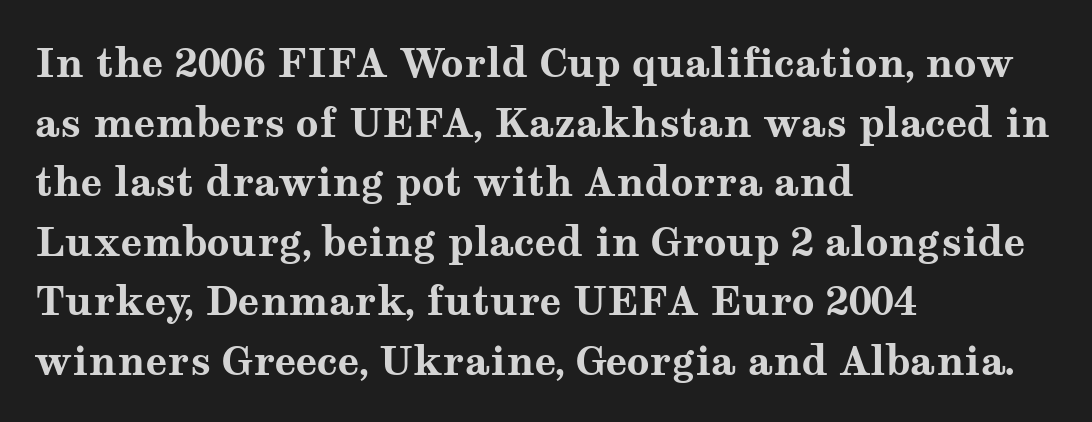
{"serif": "yes", "italic": "no", "bold": "yes", "weight": "bold", "width": "wide", "stroke_contrast": "medium", "x_height": "medium", "monospaced": "no", "underline": "no", "align": "left", "line_spacing": "normal", "line_spacing_ratio": 1.49, "letter_spacing": "normal", "letter_spacing_em": 0.0, "glyph_px": 40}
